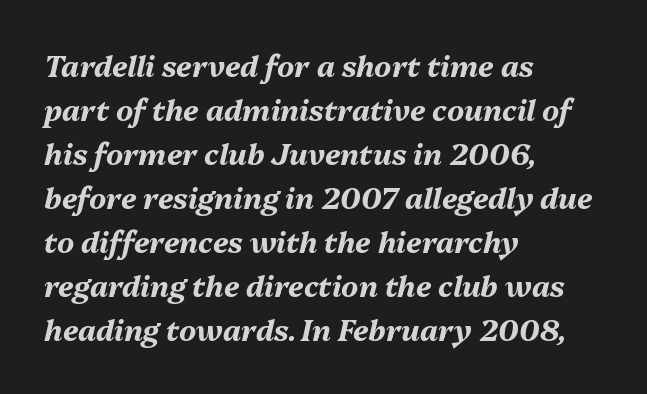
{"italic": "yes", "lean": "right", "slant_degrees": 13, "bold": "yes", "weight": "bold", "width": "normal", "stroke_contrast": "medium", "x_height": "medium", "monospaced": "no", "underline": "no", "align": "left", "line_spacing": "normal", "line_spacing_ratio": 1.52, "letter_spacing": "normal", "letter_spacing_em": 0.0, "glyph_px": 29}
